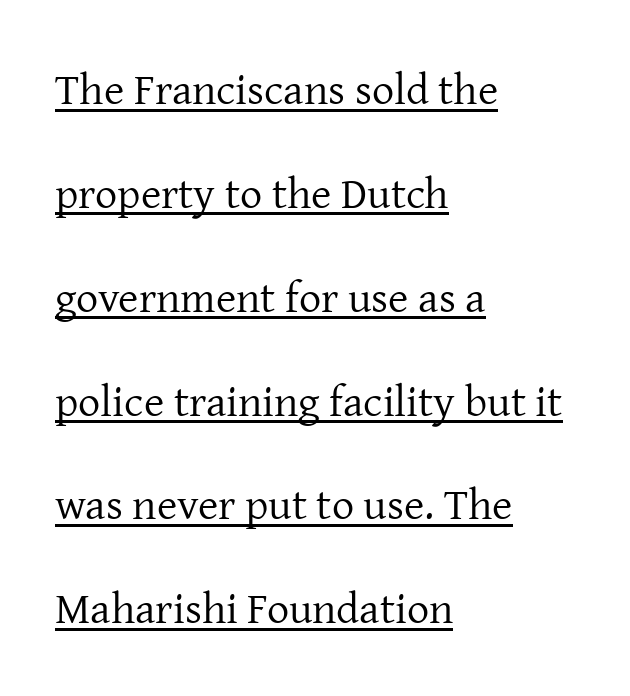
Q: Is the text bold? A: No.
Q: Is the text italic (slanted)? A: No, it is upright.
Q: Is the typeface a serif or a sans-serif typeface? A: Serif.
Q: Is the text underlined? A: Yes.
Q: How is the paragraph aligned? A: Left-aligned.
Q: Is the spacing between letters normal or unusually wide? A: Normal.
Q: Is the spacing between lines tight, normal or loose? A: Loose.
Q: Width (condensed, normal, or wide)? A: Normal.
Q: Stroke contrast? A: Low.
Q: x-height? A: Medium.
Q: Monospaced? A: No.
